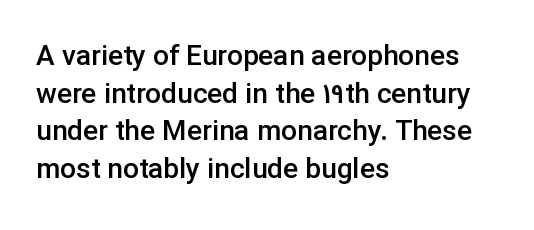
The face used here is proportionally spaced, like ordinary book or web type. Posture: straight, roman, zero tilt. Moderately thickened strokes mark this as semibold type. Regarding serifs, this sample does without them.
